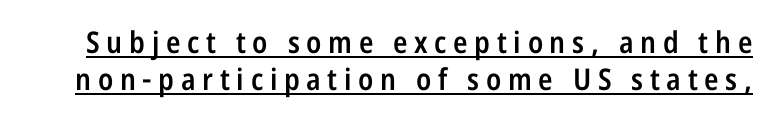
Notice the strokes are somewhat thickened but not fully heavy: this is a semibold. Regarding serifs, this sample does without them. The passage shown is typed in a proportional face where columns would drift. Glance below the letters and you will spot a drawn line. This sample uses expanded letter spacing, leaving extra air between glyphs.
